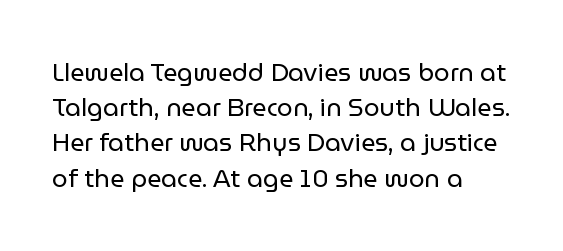
{"italic": "no", "bold": "no", "underline": "no", "align": "left", "line_spacing": "normal", "line_spacing_ratio": 1.41, "letter_spacing": "normal", "letter_spacing_em": 0.0, "glyph_px": 25}
